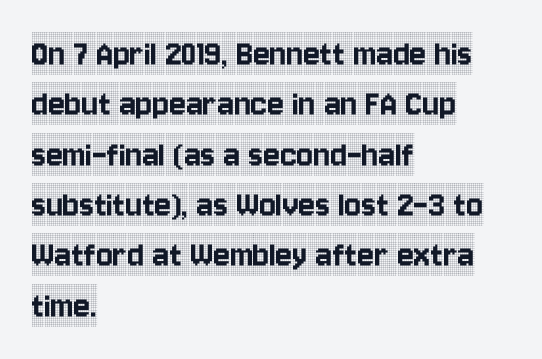
{"serif": "yes", "italic": "no", "width": "condensed", "x_height": "large", "monospaced": "no", "underline": "no", "align": "left", "line_spacing": "normal", "line_spacing_ratio": 1.29, "letter_spacing": "normal", "letter_spacing_em": 0.0, "glyph_px": 39}
